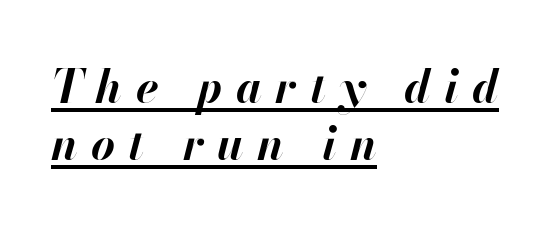
{"italic": "yes", "lean": "right", "slant_degrees": 13, "bold": "yes", "weight": "bold", "width": "normal", "stroke_contrast": "high", "x_height": "small", "monospaced": "no", "underline": "yes", "align": "left", "line_spacing_ratio": 1.24, "letter_spacing": "wide", "letter_spacing_em": 0.29, "glyph_px": 46}
